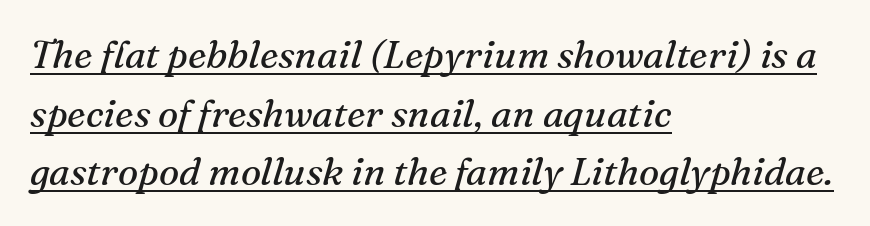
The image shows 38 px regular-weight serif type, italic (leaning right); set left-aligned, normal line spacing (1.54x), normal letter spacing, underlined; medium stroke contrast and a medium x-height.
